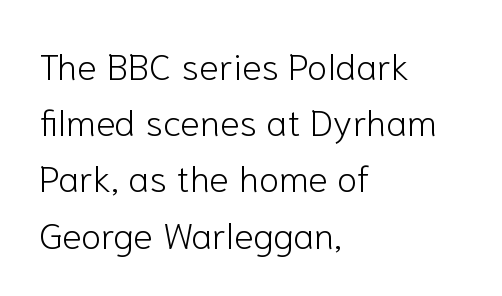
Every row of glyphs begins at an identical x-position on the left. Posture: vertical. Think of a printed novel: that variable character pitch is what you see here. The weight would be labelled regular, book, light, or lighter still.
